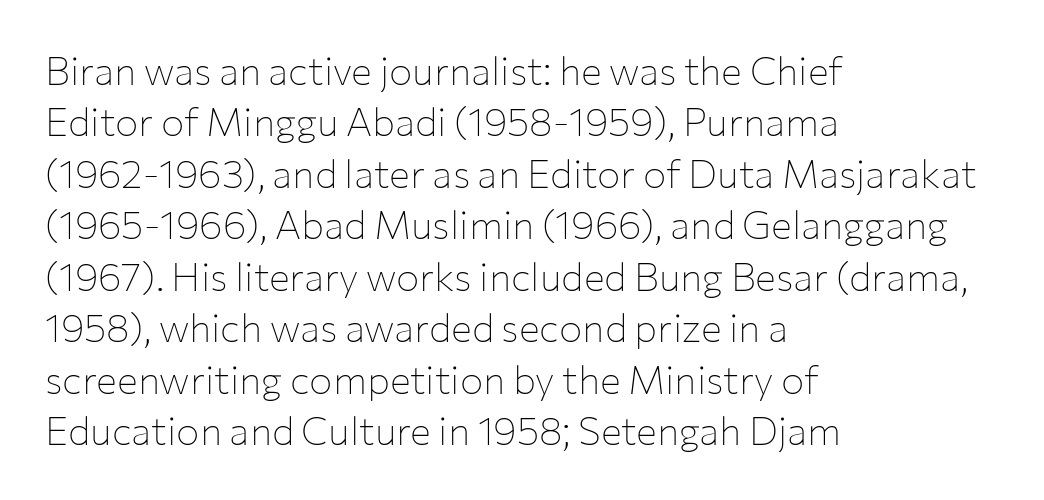
The image shows 39 px thin sans-serif type, upright; set left-aligned, normal line spacing (1.32x), normal letter spacing, not underlined; low stroke contrast and a medium x-height.
